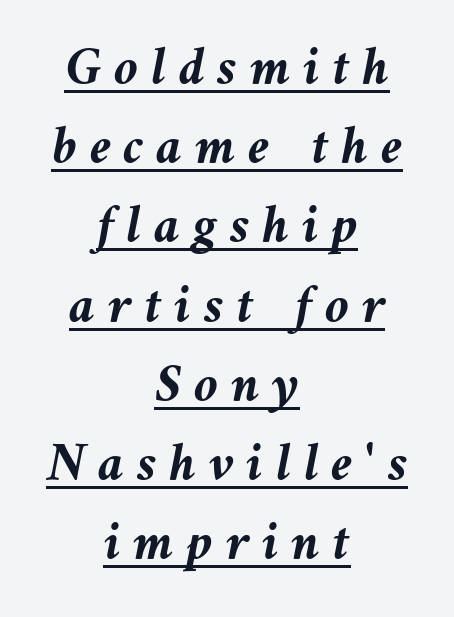
The image shows 55 px semibold type, italic (leaning left); set centered, normal line spacing (1.44x), unusually wide letter spacing (+0.23 em), underlined; medium stroke contrast and a medium x-height.
